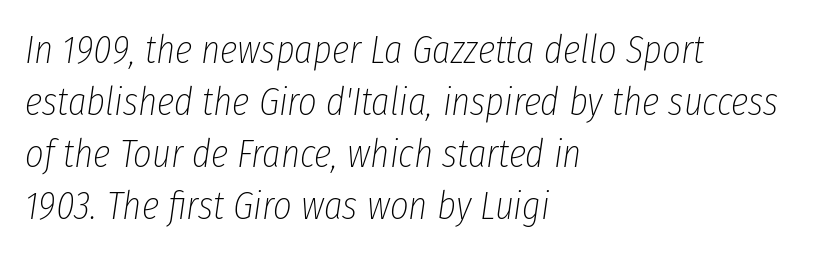
Unmarked baselines from the first word to the last. Leftover space on each line is placed entirely after the last word. Horizontal bands of white between lines are of average thickness. Each letter keeps its own natural width here, so spacing adapts to shape.
